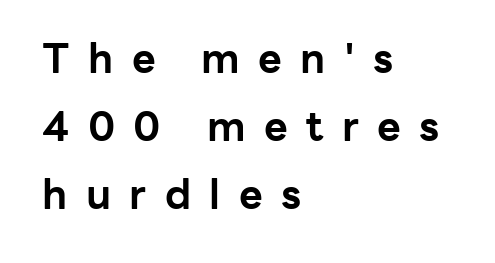
The rendering uses natural spacing where letterforms have individual widths. There is plenty of visible air inserted between adjacent glyphs. The face used here is a sans, in the tradition of grotesques and geometrics. Evenly set lines give the paragraph a standard silhouette. Notice how the stems are strictly vertical — no italics here.
